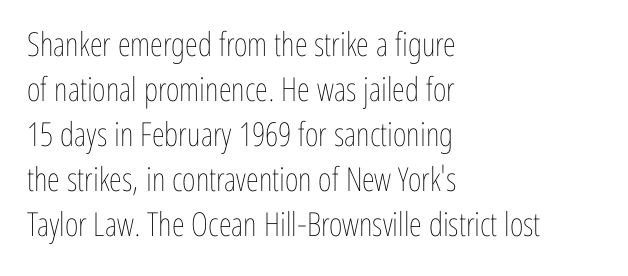
Does the lettering tilt? It doesn't — this is upright. The face used here is proportionally spaced, like ordinary book or web type. These lines are set flush left with a ragged right edge. In terms of letterspacing, this is plain default setting.
